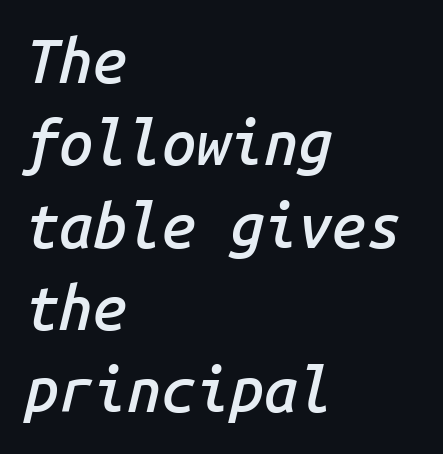
The image shows 61 px semibold type, italic (leaning right), monospaced; set left-aligned, normal line spacing (1.35x), normal letter spacing, not underlined; low stroke contrast and a medium x-height.
